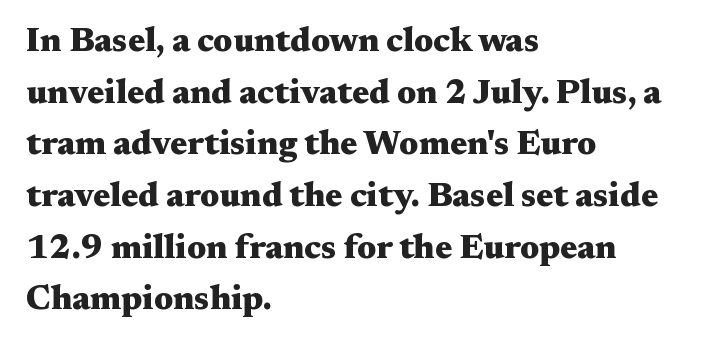
Type without underlining. The compositor pushed each line to the left boundary. Weight: bold. Caption: standard tracking, unaltered.
